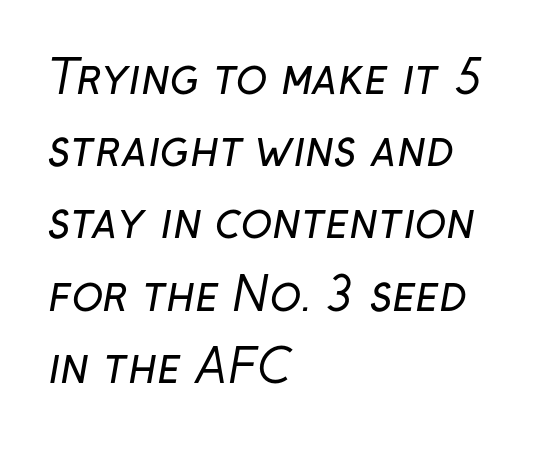
Q: Is the text bold? A: No.
Q: Is the typeface a serif or a sans-serif typeface? A: Sans-serif.
Q: Is the text underlined? A: No.
Q: How is the paragraph aligned? A: Left-aligned.
Q: Is the spacing between letters normal or unusually wide? A: Normal.
Q: Is the spacing between lines tight, normal or loose? A: Normal.
Q: Width (condensed, normal, or wide)? A: Normal.
Q: Stroke contrast? A: Low.
Q: x-height? A: Medium.
Q: Monospaced? A: No.
